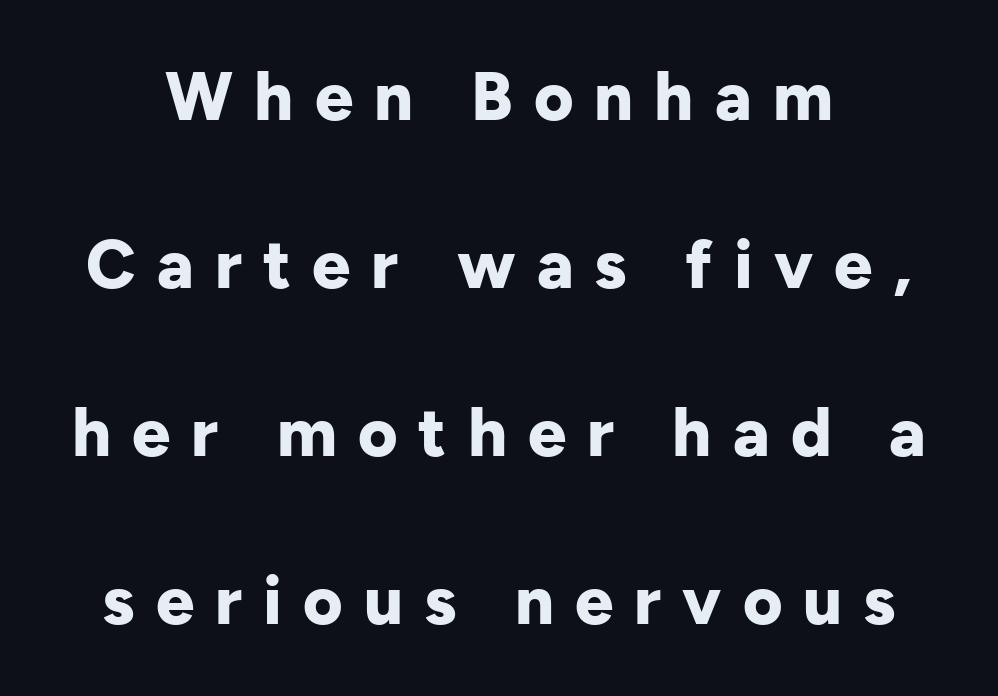
{"serif": "no", "italic": "no", "bold": "yes", "weight": "bold", "width": "normal", "stroke_contrast": "low", "x_height": "medium", "monospaced": "no", "underline": "no", "align": "center", "line_spacing": "loose", "line_spacing_ratio": 2.47, "letter_spacing": "wide", "letter_spacing_em": 0.31, "glyph_px": 68}
